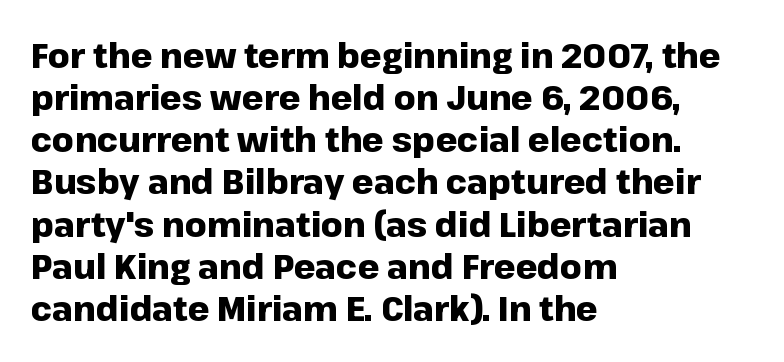
Q: Is the text bold? A: Yes.
Q: Is the text italic (slanted)? A: No, it is upright.
Q: Is the typeface a serif or a sans-serif typeface? A: Sans-serif.
Q: Is the text underlined? A: No.
Q: How is the paragraph aligned? A: Left-aligned.
Q: Is the spacing between letters normal or unusually wide? A: Normal.
Q: Width (condensed, normal, or wide)? A: Normal.
Q: Stroke contrast? A: Low.
Q: x-height? A: Medium.
Q: Monospaced? A: No.
